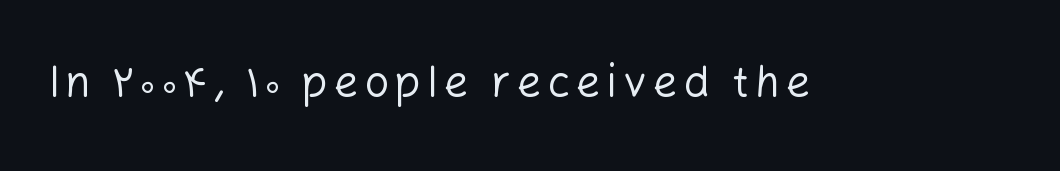
Does the lettering tilt? It doesn't — this is upright. Do the characters align in a grid? No, the font is proportional. Stems here are at most as thick as an everyday book face. Descenders hang freely into open space.
